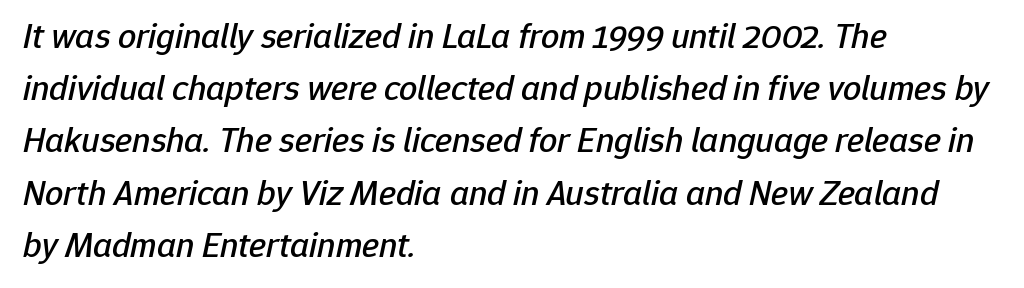
A normal amount of white space separates one row of letters from the next. Varying glyph widths throughout — classic text-font behaviour. Spacing between characters is what you'd get straight out of the box. Does the lettering tilt? It does — this is italic. Left-aligned paragraph, ragged on the right. A bare baseline throughout the passage.
